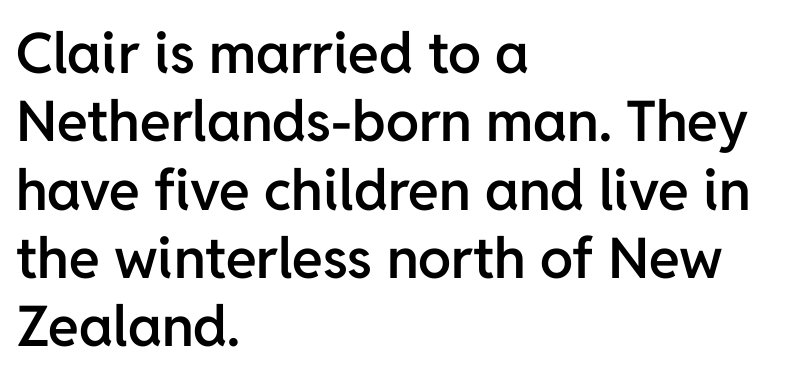
Q: Is the text bold? A: Semi-bold.
Q: Is the text italic (slanted)? A: No, it is upright.
Q: Is the typeface a serif or a sans-serif typeface? A: Sans-serif.
Q: Is the text underlined? A: No.
Q: How is the paragraph aligned? A: Left-aligned.
Q: Is the spacing between letters normal or unusually wide? A: Normal.
Q: Width (condensed, normal, or wide)? A: Normal.
Q: Stroke contrast? A: Low.
Q: x-height? A: Medium.
Q: Monospaced? A: No.
